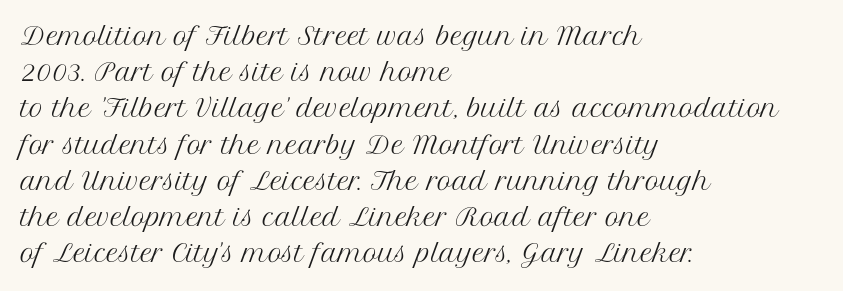
Q: Is the text bold? A: No.
Q: Is the text italic (slanted)? A: Yes.
Q: Is the text underlined? A: No.
Q: How is the paragraph aligned? A: Left-aligned.
Q: Is the spacing between letters normal or unusually wide? A: Normal.
Q: Is the spacing between lines tight, normal or loose? A: Normal.
